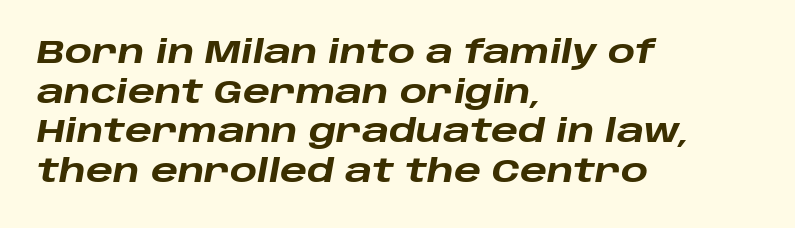
{"italic": "yes", "lean": "right", "slant_degrees": 10, "bold": "yes", "weight": "heavy", "width": "wide", "stroke_contrast": "low", "x_height": "large", "monospaced": "no", "underline": "no", "align": "left", "line_spacing_ratio": 1.24, "letter_spacing": "normal", "letter_spacing_em": 0.0, "glyph_px": 32}
